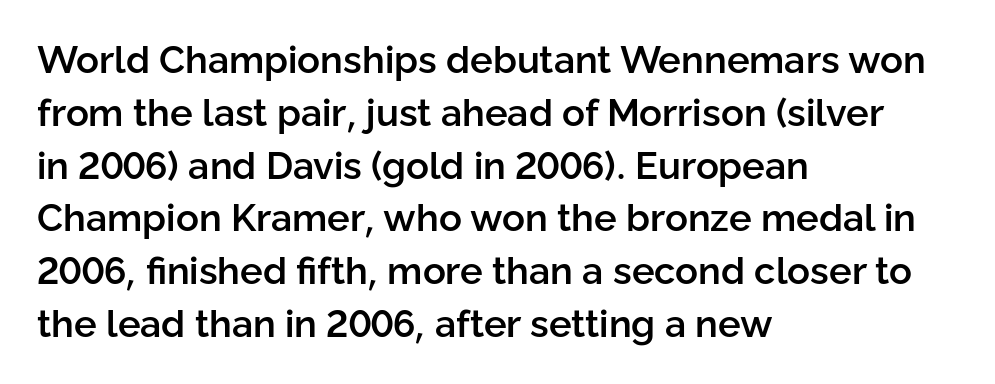
Q: Is the text bold? A: Semi-bold.
Q: Is the text italic (slanted)? A: No, it is upright.
Q: Is the typeface a serif or a sans-serif typeface? A: Sans-serif.
Q: Is the text underlined? A: No.
Q: How is the paragraph aligned? A: Left-aligned.
Q: Is the spacing between letters normal or unusually wide? A: Normal.
Q: Is the spacing between lines tight, normal or loose? A: Normal.
Q: Width (condensed, normal, or wide)? A: Normal.
Q: Stroke contrast? A: Low.
Q: x-height? A: Medium.
Q: Monospaced? A: No.
